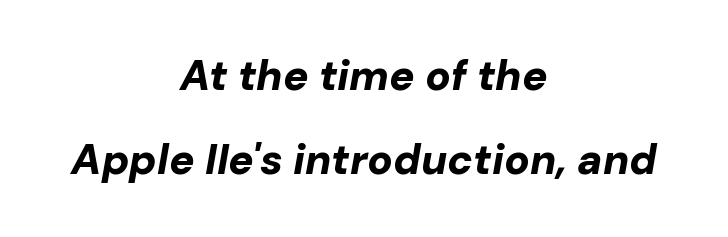
{"italic": "yes", "lean": "right", "slant_degrees": 10, "bold": "yes", "weight": "bold", "width": "normal", "stroke_contrast": "low", "x_height": "medium", "monospaced": "no", "underline": "no", "align": "center", "line_spacing": "loose", "line_spacing_ratio": 2.01, "letter_spacing": "normal", "letter_spacing_em": 0.0, "glyph_px": 42}
